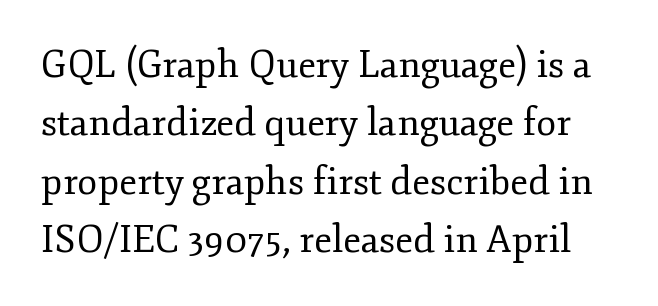
The image shows 37 px regular-weight serif type, upright; set normal line spacing (1.58x), normal letter spacing, not underlined; low stroke contrast and a small x-height.
